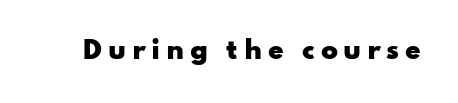
Every character sits straight up, as roman type does. The letterforms stand isolated, each surrounded by extra space. Descenders hang freely into open space. Heft: maximum for text — a bold.
